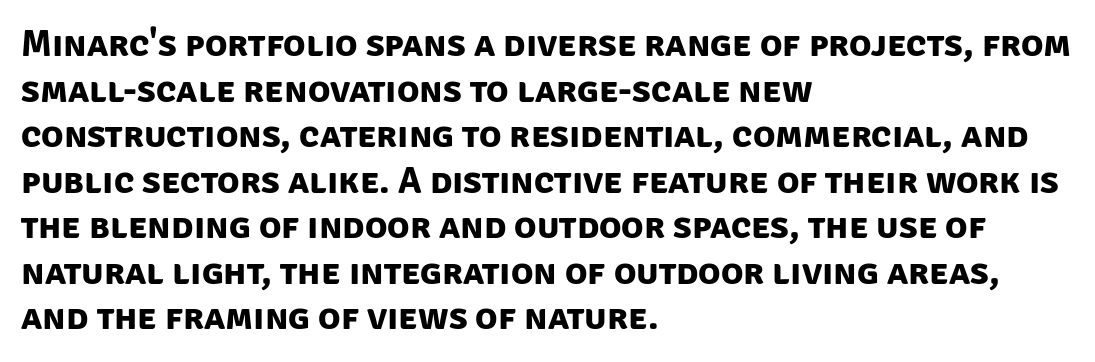
The image shows 37 px bold sans-serif type; set left-aligned, line spacing 1.23x, normal letter spacing, not underlined; low stroke contrast and a large x-height.
